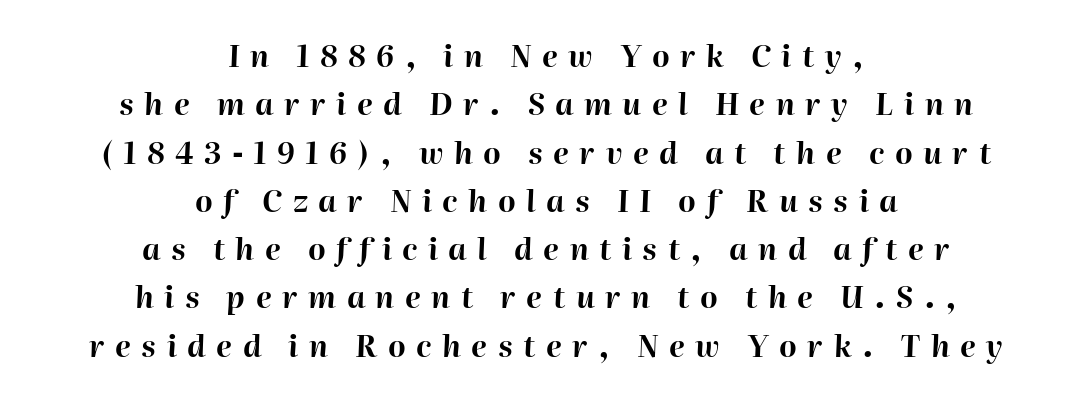
The image shows 30 px bold type, italic (leaning right); set centered, normal line spacing (1.61x), unusually wide letter spacing (+0.35 em), not underlined; high stroke contrast and a medium x-height.
